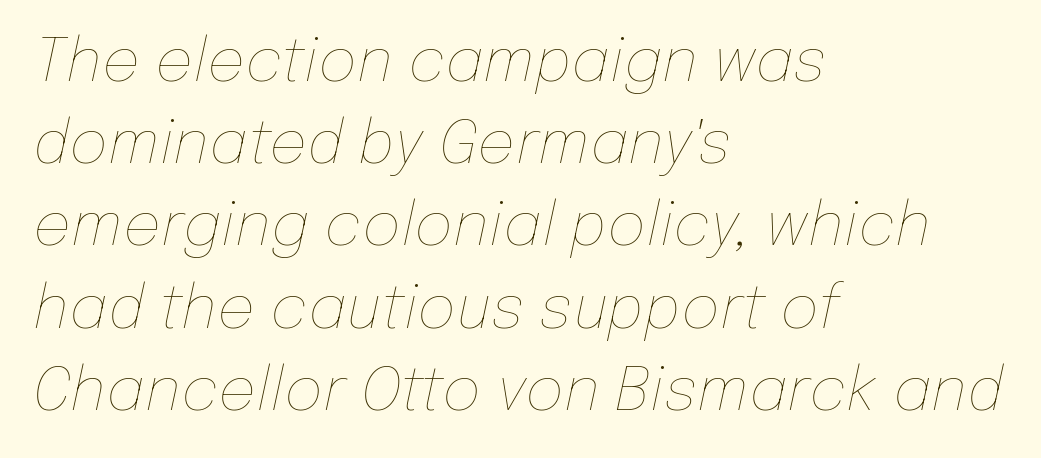
{"italic": "yes", "lean": "right", "slant_degrees": 12, "bold": "no", "weight": "thin", "width": "normal", "stroke_contrast": "low", "x_height": "medium", "monospaced": "no", "underline": "no", "align": "left", "line_spacing": "normal", "line_spacing_ratio": 1.37, "letter_spacing": "normal", "letter_spacing_em": 0.0, "glyph_px": 60}
